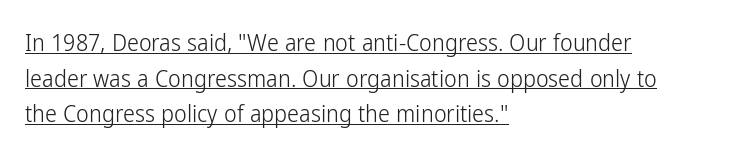
{"italic": "no", "bold": "no", "underline": "yes", "align": "left", "line_spacing": "normal", "line_spacing_ratio": 1.48, "letter_spacing": "normal", "letter_spacing_em": 0.0, "glyph_px": 24}
